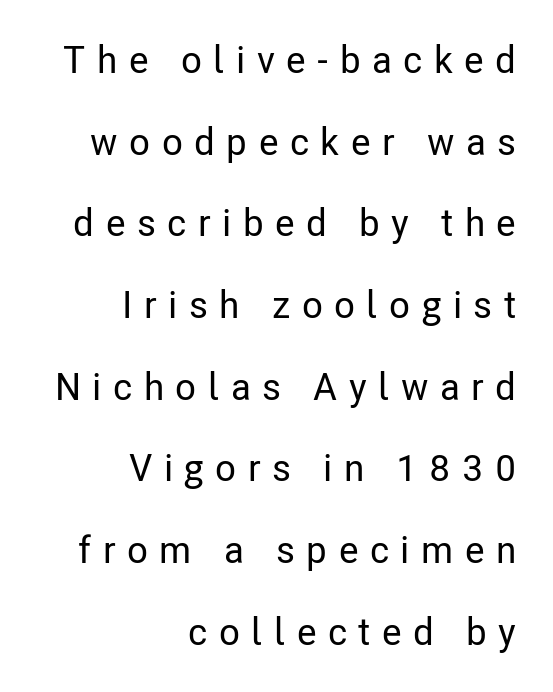
The image shows 38 px condensed sans-serif type, upright; set right-aligned, loose line spacing (2.15x), unusually wide letter spacing (+0.3 em), not underlined; low stroke contrast and a medium x-height.
